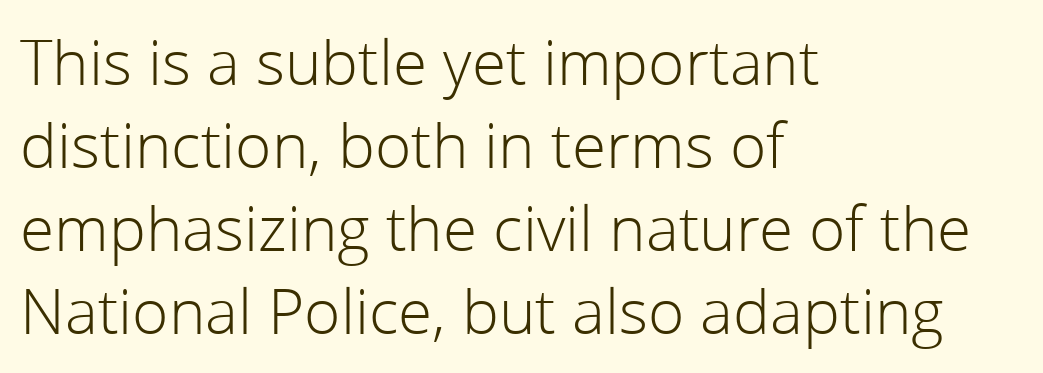
Q: Is the text bold? A: No.
Q: Is the text italic (slanted)? A: No, it is upright.
Q: Is the typeface a serif or a sans-serif typeface? A: Sans-serif.
Q: Is the text underlined? A: No.
Q: How is the paragraph aligned? A: Left-aligned.
Q: Is the spacing between letters normal or unusually wide? A: Normal.
Q: Is the spacing between lines tight, normal or loose? A: Normal.
Q: Width (condensed, normal, or wide)? A: Normal.
Q: Stroke contrast? A: Low.
Q: x-height? A: Medium.
Q: Monospaced? A: No.
